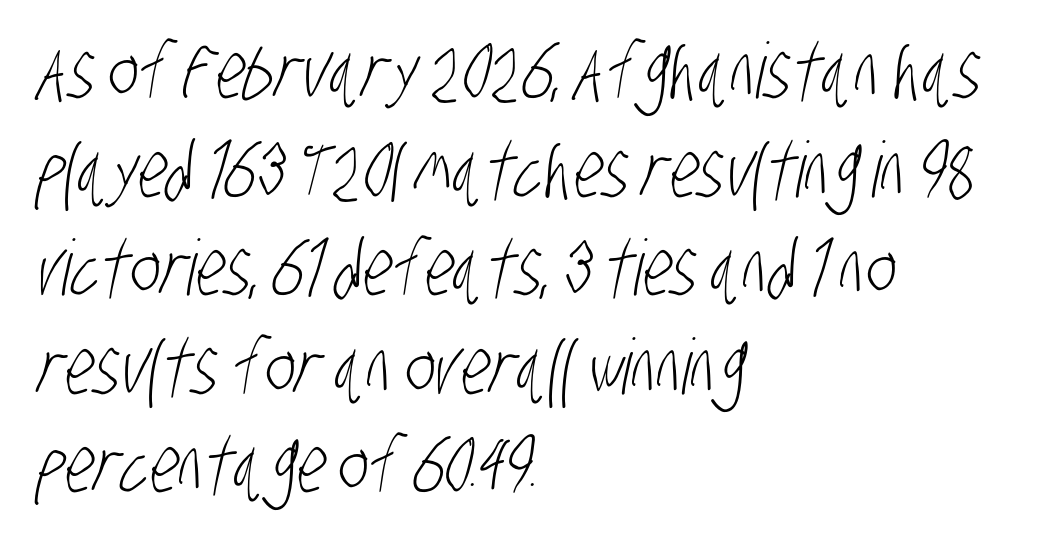
The image shows 77 px light, condensed sans-serif type; set left-aligned, normal line spacing (1.28x), normal letter spacing, not underlined; low stroke contrast and a large x-height.
